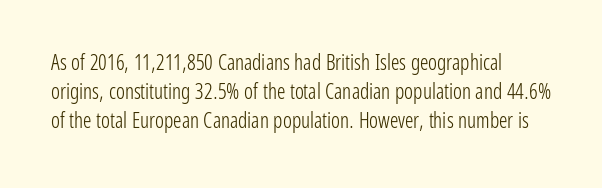
Q: Is the text bold? A: No.
Q: Is the text italic (slanted)? A: No, it is upright.
Q: Is the text underlined? A: No.
Q: Is the spacing between letters normal or unusually wide? A: Normal.
Q: Is the spacing between lines tight, normal or loose? A: Normal.
